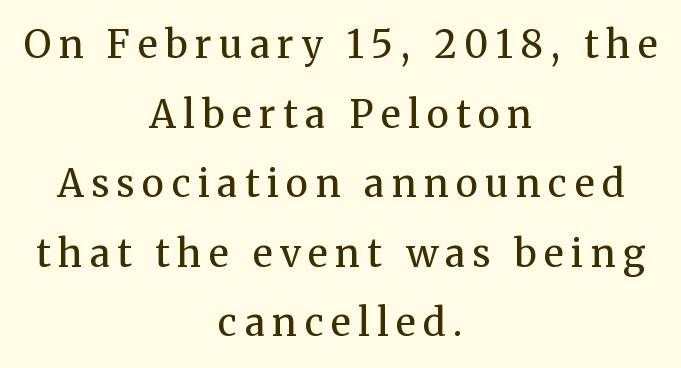
Q: Is the text bold? A: No.
Q: Is the text italic (slanted)? A: No, it is upright.
Q: Is the typeface a serif or a sans-serif typeface? A: Serif.
Q: Is the text underlined? A: No.
Q: How is the paragraph aligned? A: Centered.
Q: Is the spacing between letters normal or unusually wide? A: Unusually wide.
Q: Width (condensed, normal, or wide)? A: Normal.
Q: Stroke contrast? A: Medium.
Q: x-height? A: Medium.
Q: Monospaced? A: No.
